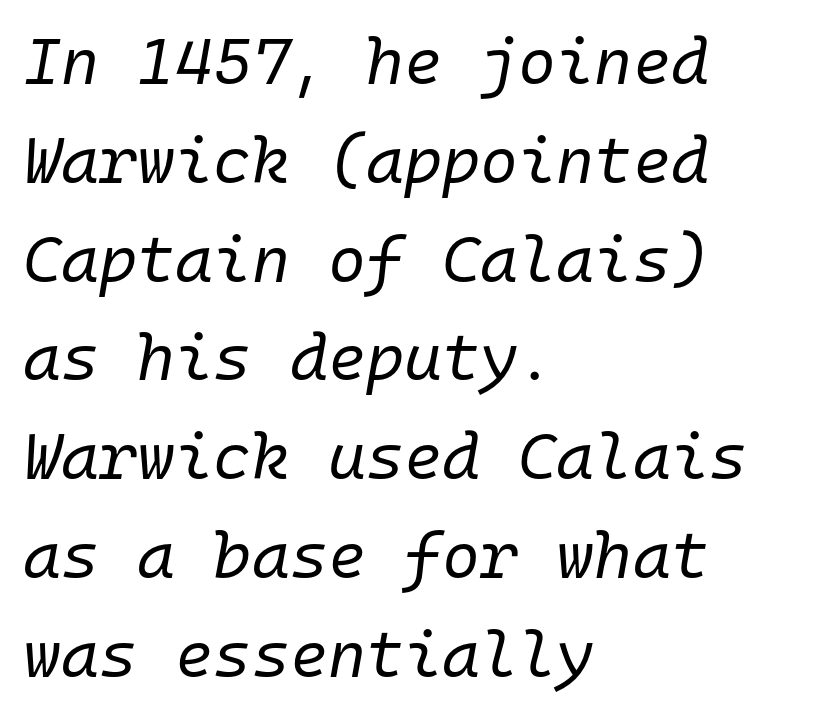
{"italic": "yes", "lean": "right", "slant_degrees": 10, "bold": "no", "weight": "regular", "width": "normal", "stroke_contrast": "low", "x_height": "medium", "monospaced": "yes", "underline": "no", "align": "left", "line_spacing": "normal", "line_spacing_ratio": 1.52, "letter_spacing": "normal", "letter_spacing_em": 0.0, "glyph_px": 65}
